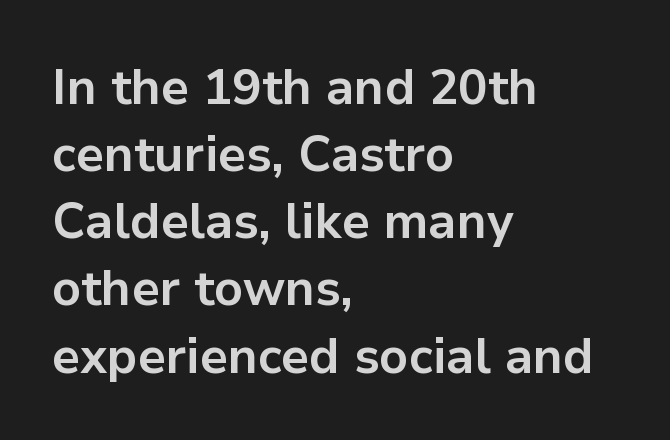
{"serif": "no", "italic": "no", "bold": "yes", "weight": "bold", "width": "normal", "stroke_contrast": "low", "x_height": "medium", "monospaced": "no", "underline": "no", "align": "left", "line_spacing": "normal", "line_spacing_ratio": 1.37, "letter_spacing": "normal", "letter_spacing_em": 0.0, "glyph_px": 49}
